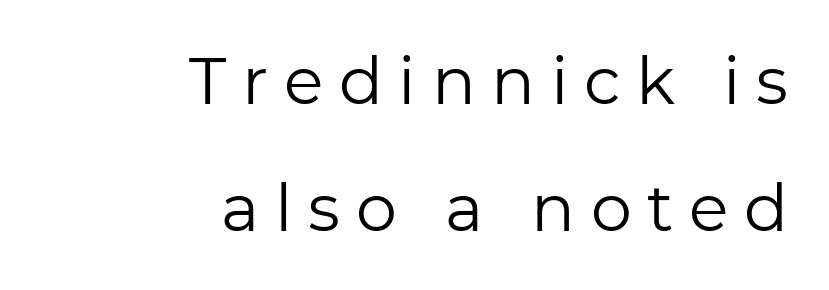
Proportional: the letters do not fall into vertical columns. Where is the straight margin? On the right. The cut favours lightness, reaching ordinary text weight at its darkest. The face used here is rendered with a markedly widened letterfit. Style check: upright. Just letters on the line, the space beneath them empty.
